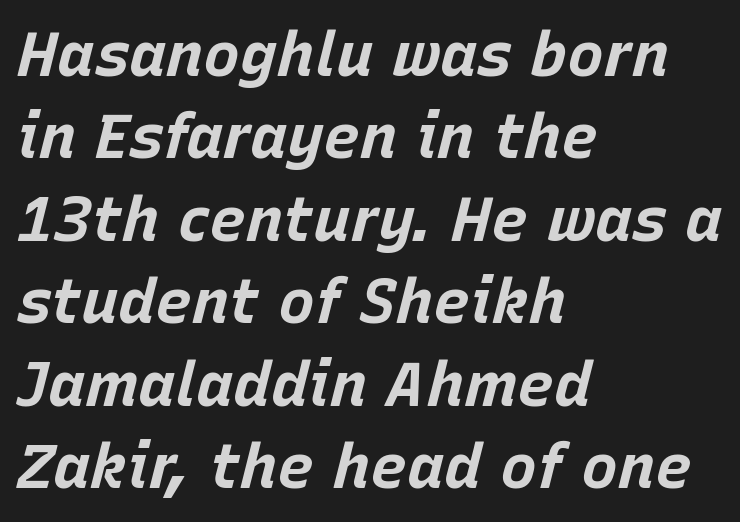
Q: Is the text bold? A: Yes.
Q: Is the text italic (slanted)? A: Yes, it leans right by about 15 degrees.
Q: Is the text underlined? A: No.
Q: How is the paragraph aligned? A: Left-aligned.
Q: Is the spacing between letters normal or unusually wide? A: Normal.
Q: Is the spacing between lines tight, normal or loose? A: Normal.
Q: Width (condensed, normal, or wide)? A: Normal.
Q: Stroke contrast? A: Low.
Q: x-height? A: Large.
Q: Monospaced? A: No.
